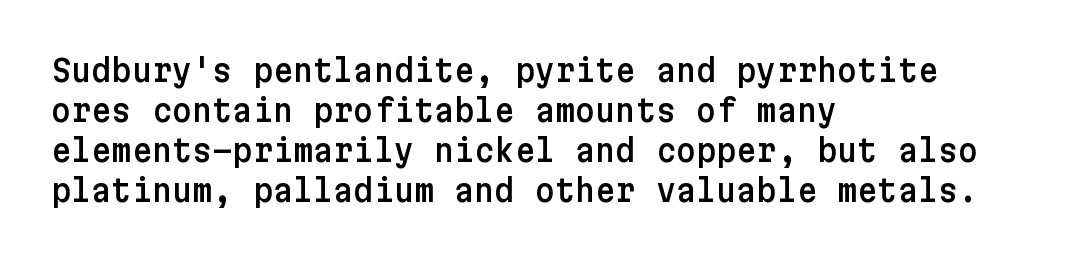
The image shows 31 px sans-serif type, upright; set left-aligned, normal line spacing (1.29x), normal letter spacing, not underlined; low stroke contrast and a medium x-height.
